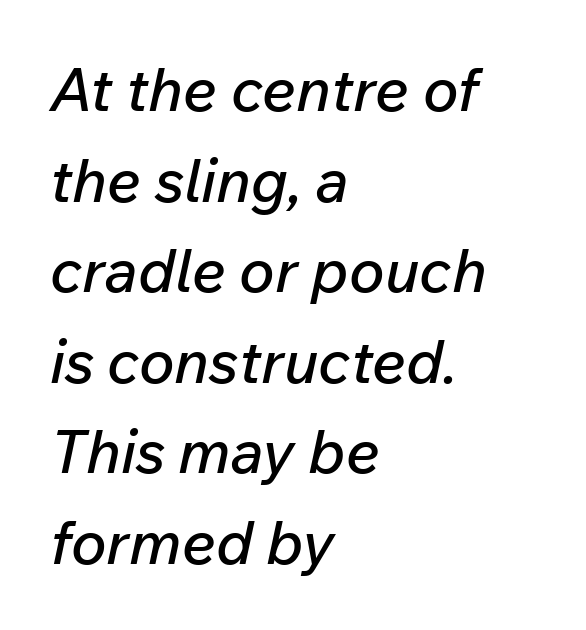
The image shows 60 px text type, italic (leaning right); set left-aligned, normal line spacing (1.51x), normal letter spacing, not underlined; low stroke contrast and a medium x-height.
